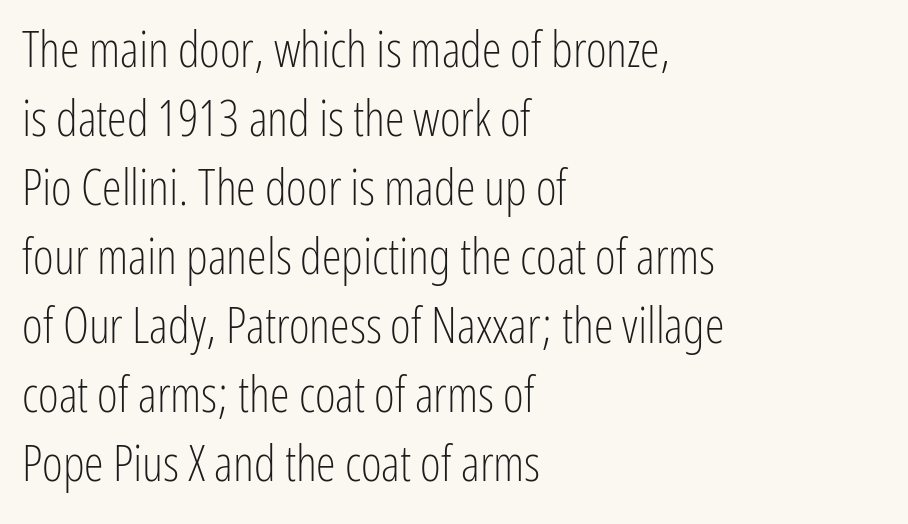
{"serif": "no", "italic": "no", "bold": "no", "weight": "light", "width": "condensed", "stroke_contrast": "low", "x_height": "medium", "monospaced": "no", "underline": "no", "align": "left", "line_spacing": "normal", "line_spacing_ratio": 1.38, "letter_spacing": "normal", "letter_spacing_em": 0.0, "glyph_px": 50}
